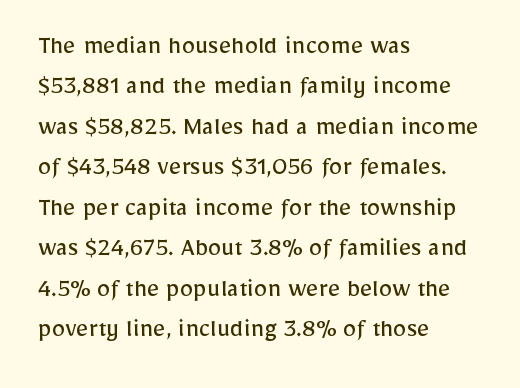
{"italic": "no", "bold": "no", "underline": "no", "align": "left", "line_spacing": "normal", "line_spacing_ratio": 1.5, "letter_spacing": "normal", "letter_spacing_em": 0.0, "glyph_px": 27}
